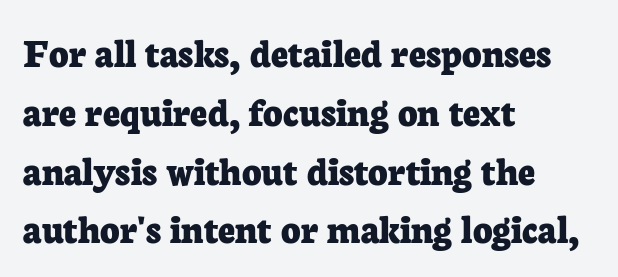
The image shows 42 px bold serif type, upright; set left-aligned, normal line spacing (1.4x), normal letter spacing, not underlined; low stroke contrast and a medium x-height.
